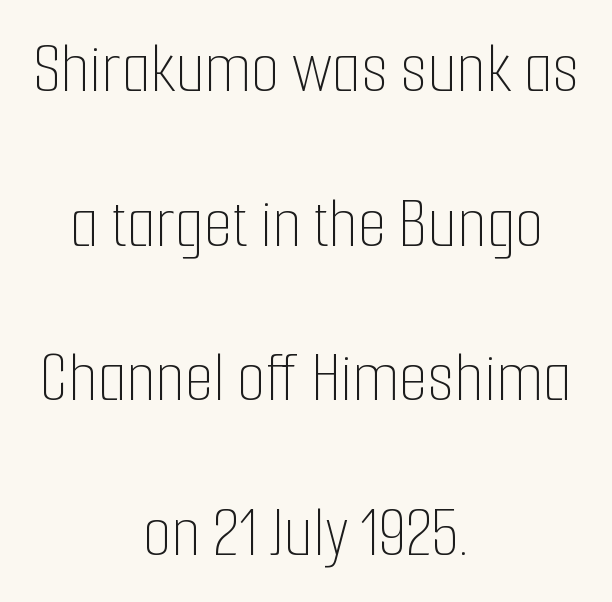
The image shows 74 px thin, condensed type, upright; set centered, loose line spacing (2.09x), normal letter spacing, not underlined; low stroke contrast and a medium x-height.
